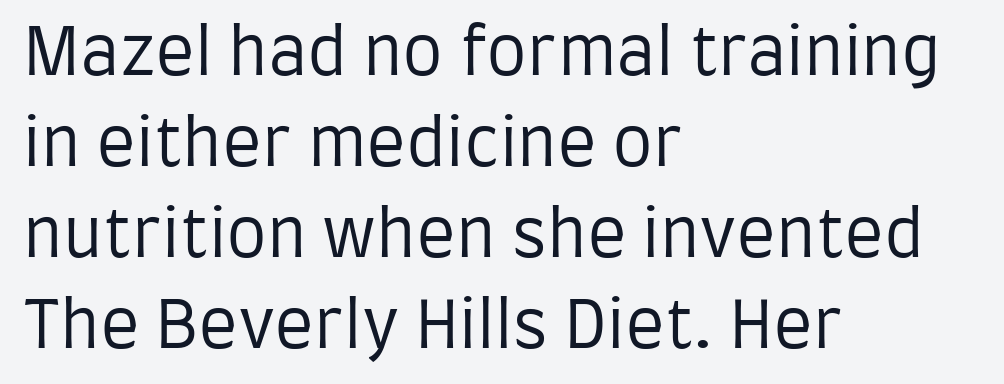
{"serif": "no", "italic": "no", "bold": "no", "weight": "regular", "width": "condensed", "stroke_contrast": "low", "x_height": "large", "monospaced": "no", "underline": "no", "align": "left", "line_spacing": "normal", "line_spacing_ratio": 1.4, "letter_spacing": "normal", "letter_spacing_em": 0.0, "glyph_px": 65}
